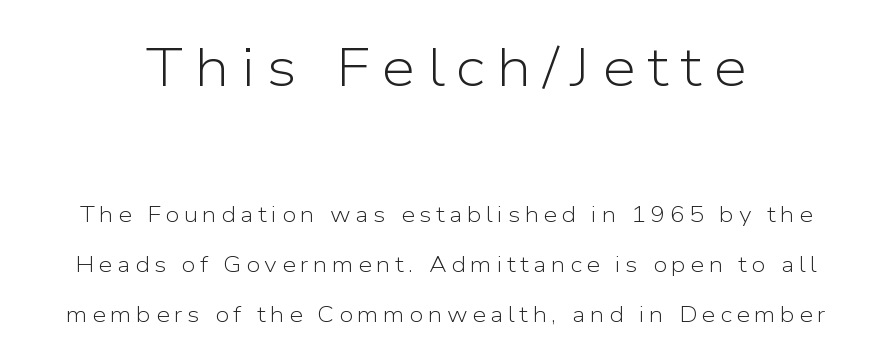
Loose tracking; the words dissolve into strings of separated letters. Ascenders rise straight up at ninety degrees. Unmarked baselines from the first word to the last. Interline gaps are noticeably wide in this sample.
